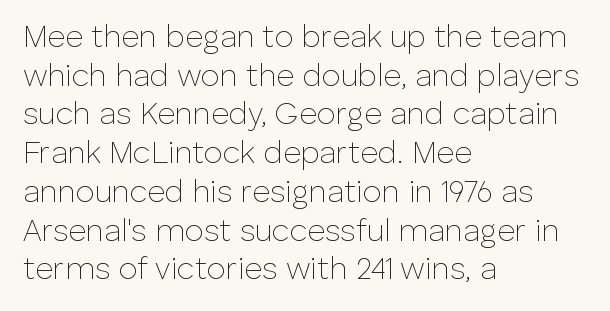
Q: Is the text bold? A: No.
Q: Is the text italic (slanted)? A: No, it is upright.
Q: Is the typeface a serif or a sans-serif typeface? A: Sans-serif.
Q: Is the text underlined? A: No.
Q: How is the paragraph aligned? A: Left-aligned.
Q: Is the spacing between letters normal or unusually wide? A: Normal.
Q: Is the spacing between lines tight, normal or loose? A: Normal.
Q: Width (condensed, normal, or wide)? A: Normal.
Q: Stroke contrast? A: Low.
Q: x-height? A: Medium.
Q: Monospaced? A: No.
